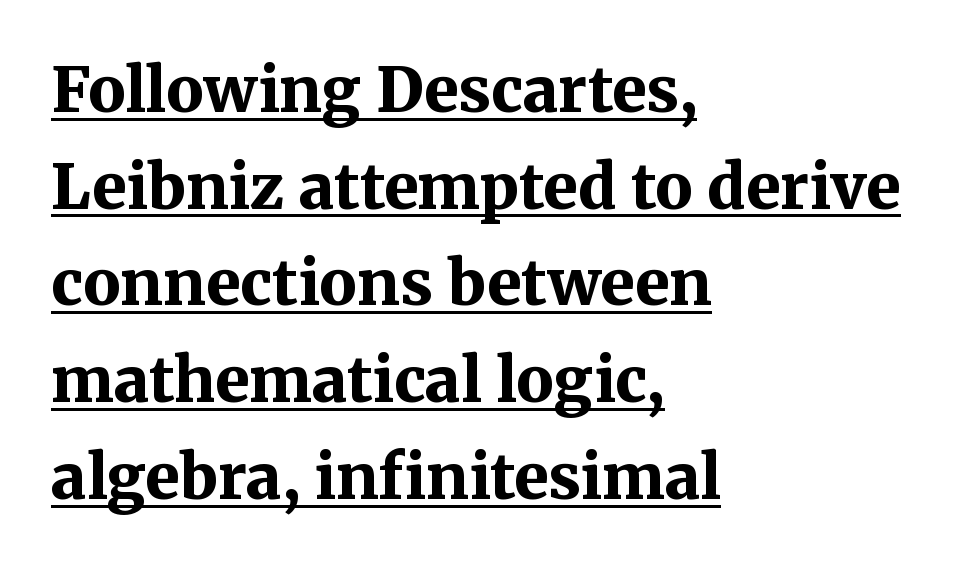
Glyph-to-glyph distance matches everyday printed text. Ascenders rise straight up at ninety degrees. Each line of the rendering has a horizontal stroke beneath the glyphs. Emphasis by weight is at full strength: bold. Casual observation: everything's shoved over to the left. These lines are rendered in a variable-pitch font.
